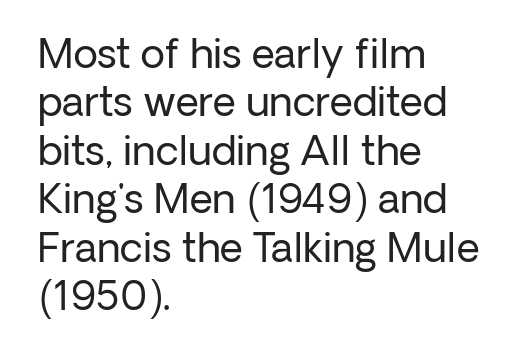
Q: Is the text bold? A: No.
Q: Is the text italic (slanted)? A: No, it is upright.
Q: Is the typeface a serif or a sans-serif typeface? A: Sans-serif.
Q: Is the text underlined? A: No.
Q: How is the paragraph aligned? A: Left-aligned.
Q: Is the spacing between letters normal or unusually wide? A: Normal.
Q: Width (condensed, normal, or wide)? A: Normal.
Q: Stroke contrast? A: Low.
Q: x-height? A: Medium.
Q: Monospaced? A: No.
